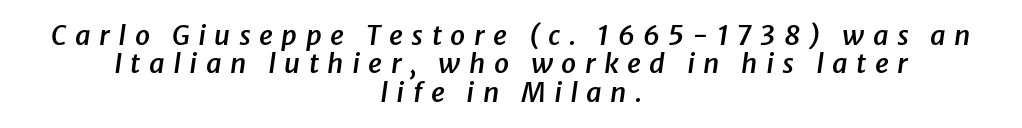
Look at the tracking — it's clearly loosened, letters drifting apart. Whoever set this chose condensed vertical rhythm over breathing room. The gap between lines stays unmarked. This sample is center-justified, so both line endings float freely. Typesetter's note: demi weight, one step under bold. Tall strokes in this sample are angled rather than plumb.
